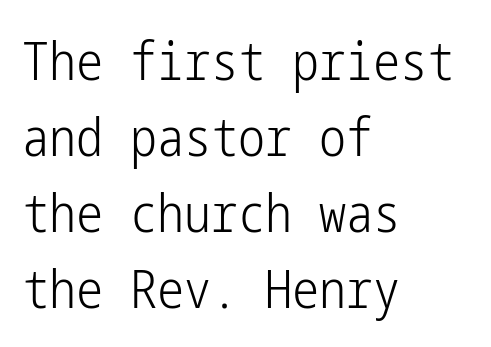
Q: Is the text bold? A: No.
Q: Is the text italic (slanted)? A: No, it is upright.
Q: Is the typeface a serif or a sans-serif typeface? A: Sans-serif.
Q: Is the text underlined? A: No.
Q: How is the paragraph aligned? A: Left-aligned.
Q: Is the spacing between letters normal or unusually wide? A: Normal.
Q: Is the spacing between lines tight, normal or loose? A: Normal.
Q: Width (condensed, normal, or wide)? A: Condensed.
Q: Stroke contrast? A: Low.
Q: x-height? A: Medium.
